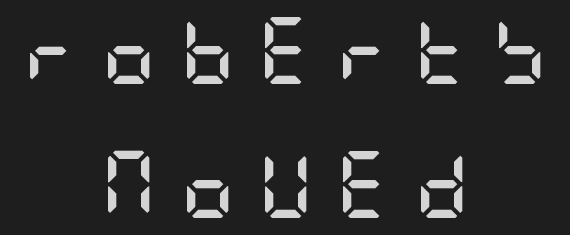
Summary of vertical rhythm: relaxed, with wide interline spacing. Is the type bold? Yes — the strokes are clearly thick and heavy. The line texture is sparse and dotted thanks to wide tracking. Is there any slant? The stems are plumb. The face used here is a sans, in the tradition of grotesques and geometrics. Compared with a flush-left layout, this one balances lines on the center instead.
